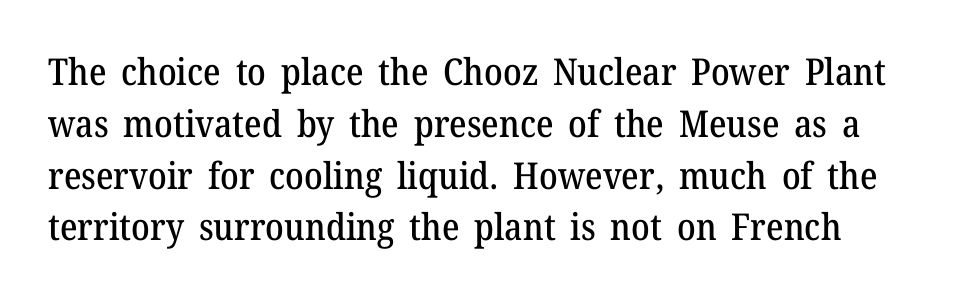
The axis of the letterforms is exactly vertical. Tracking value appears to be zero — textbook default spacing. Layout note: lines flush left. This sample has the flowing, uneven cadence of proportional lettering. Decoration check: the copy has no underline. These lines are composed in type with serifs.
